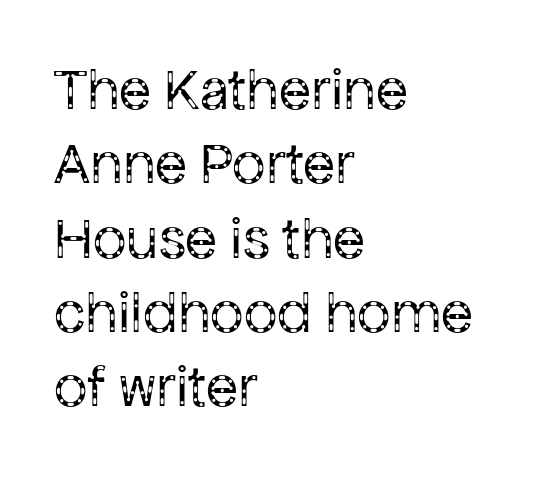
Nope, no serifs anywhere on these letters. Horizontal bands of white between lines are of average thickness. Is this a heavy cut? Hardly; it is regular or lighter. These lines keep a tight, regular rhythm from letter to letter. Do the characters align in a grid? No, the font is proportional. Notice how the passage keeps a crisp vertical edge on the left only.
